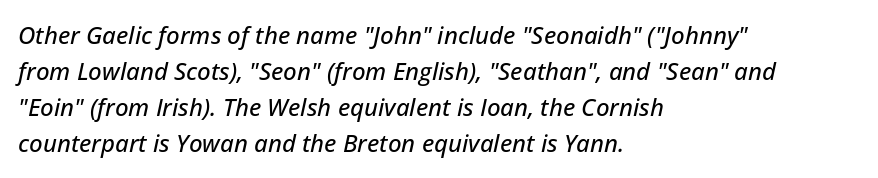
{"italic": "yes", "lean": "right", "slant_degrees": 12, "underline": "no", "align": "left", "line_spacing": "normal", "line_spacing_ratio": 1.5, "letter_spacing": "normal", "letter_spacing_em": 0.0, "glyph_px": 24}
